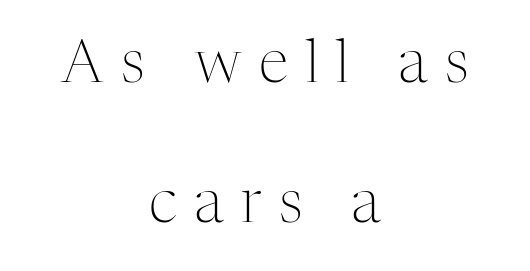
The image shows 60 px light serif type, upright; set centered, loose line spacing (2.33x), unusually wide letter spacing (+0.29 em), not underlined; medium stroke contrast and a medium x-height.
